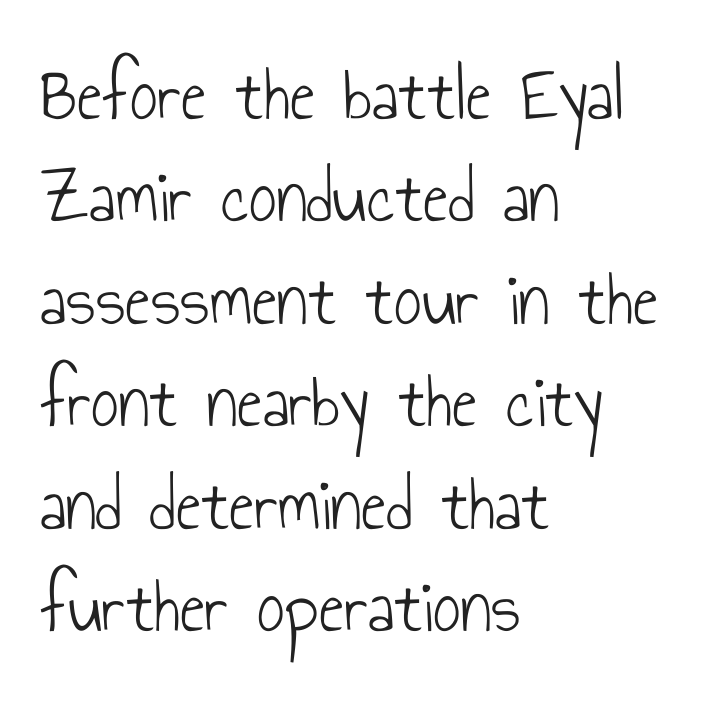
The image shows 77 px light, condensed sans-serif type, upright; set left-aligned, normal line spacing (1.33x), normal letter spacing, not underlined; low stroke contrast and a small x-height.
